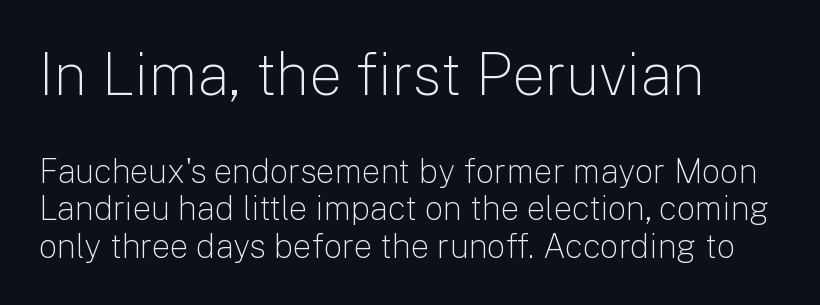
The image shows 58 px light sans-serif type, upright; set left-aligned, tight line spacing (1.13x), normal letter spacing, not underlined; the first (top) block is 1.76x larger; low stroke contrast and a medium x-height.
